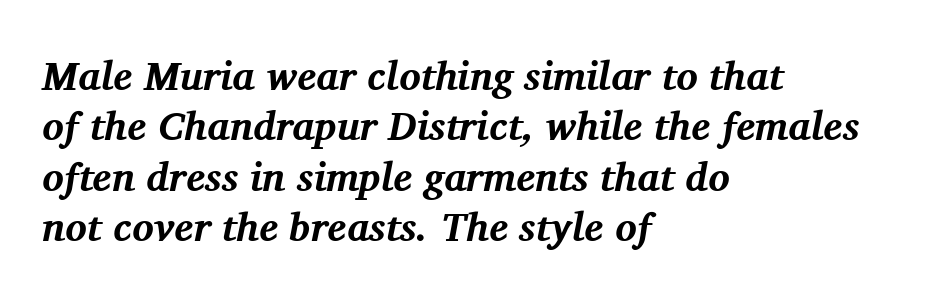
Letters rest on an invisible, unmarked baseline. There is no visible air inserted between adjacent glyphs. The typography opts for an oblique posture over an upright one. Stroke terminals: seriffed. Each letter keeps its own natural width here, so spacing adapts to shape. All the whitespace from short lines collects on the right.
